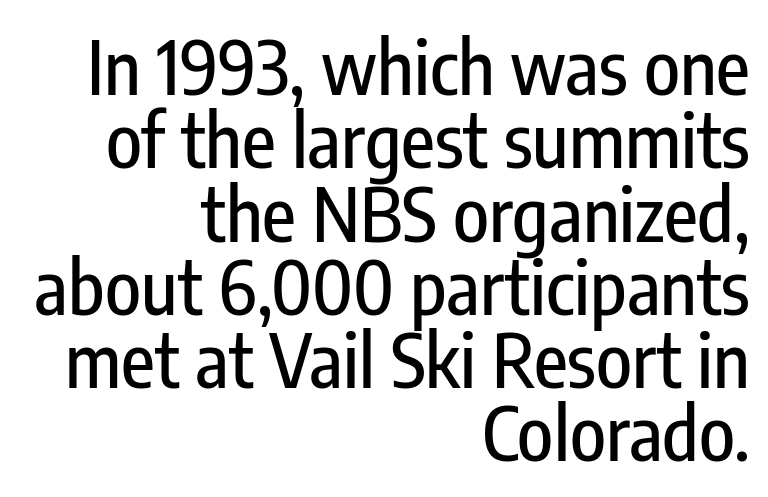
The image shows 74 px condensed sans-serif type, upright; set right-aligned, tight line spacing (0.99x), normal letter spacing, not underlined; low stroke contrast and a medium x-height.
